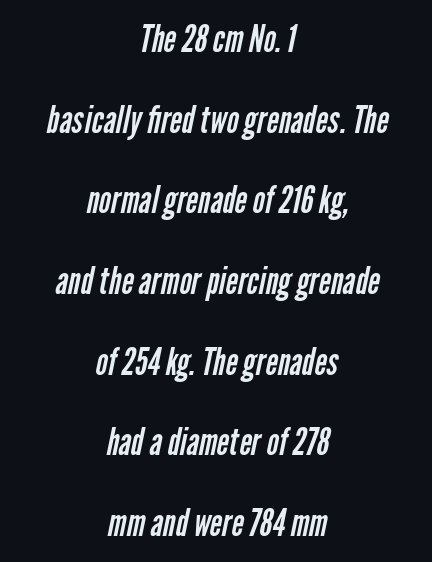
Stems here are at most as thick as an everyday book face. The letters sit at their default tracking, neither squeezed nor spread. Casual observation: everything's sitting right in the middle. Typographically, this falls in the sans-serif category.
